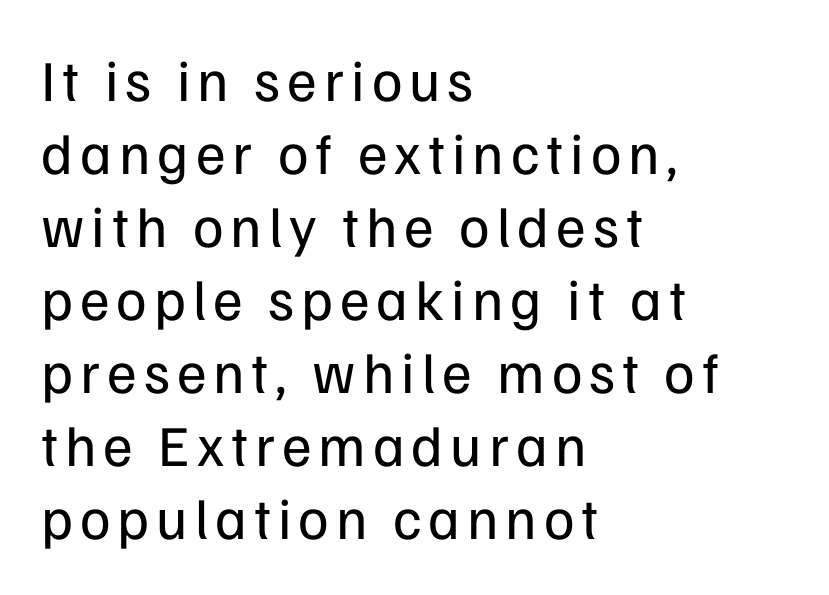
The image shows 58 px regular-weight sans-serif type, upright; set left-aligned, normal line spacing (1.26x), not underlined; low stroke contrast and a medium x-height.
